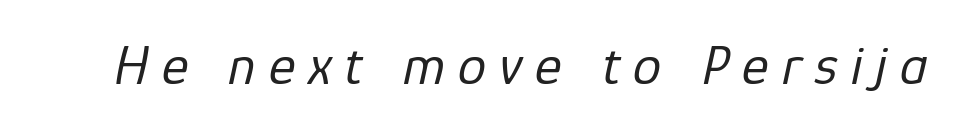
Q: Is the text bold? A: No.
Q: Is the text italic (slanted)? A: Yes, it leans right by about 12 degrees.
Q: Is the text underlined? A: No.
Q: Is the spacing between letters normal or unusually wide? A: Unusually wide.
Q: Width (condensed, normal, or wide)? A: Normal.
Q: Stroke contrast? A: Low.
Q: x-height? A: Medium.
Q: Monospaced? A: No.
